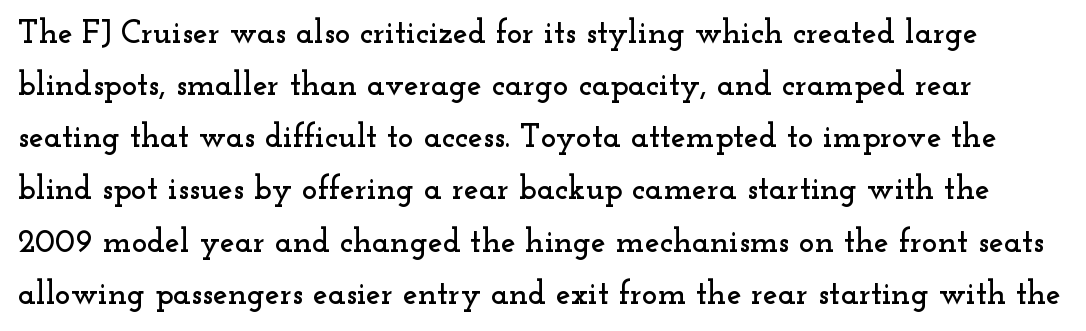
{"serif": "yes", "italic": "no", "width": "wide", "stroke_contrast": "low", "x_height": "small", "monospaced": "no", "underline": "no", "line_spacing": "normal", "line_spacing_ratio": 1.58, "letter_spacing": "normal", "letter_spacing_em": 0.0, "glyph_px": 33}
